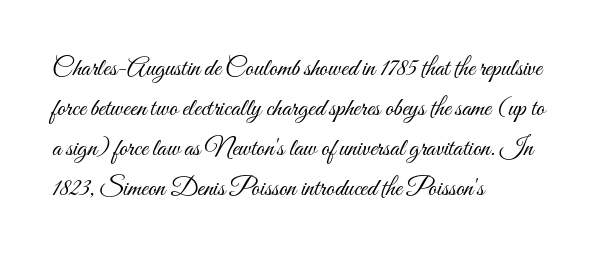
Q: Is the text bold? A: No.
Q: Is the text italic (slanted)? A: Yes.
Q: Is the text underlined? A: No.
Q: How is the paragraph aligned? A: Left-aligned.
Q: Is the spacing between letters normal or unusually wide? A: Normal.
Q: Is the spacing between lines tight, normal or loose? A: Normal.
